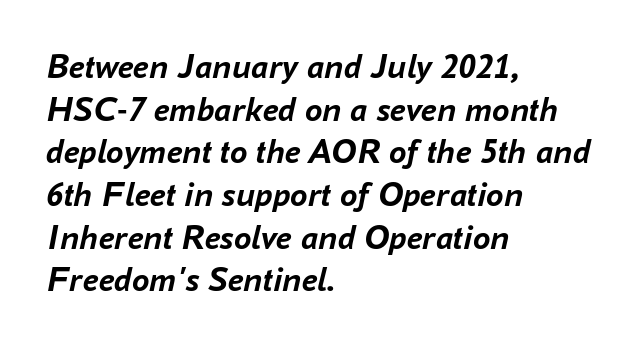
{"italic": "yes", "lean": "right", "slant_degrees": 16, "bold": "yes", "weight": "semibold", "width": "normal", "stroke_contrast": "low", "x_height": "medium", "monospaced": "no", "underline": "no", "align": "left", "line_spacing_ratio": 1.22, "letter_spacing": "normal", "letter_spacing_em": 0.0, "glyph_px": 35}
